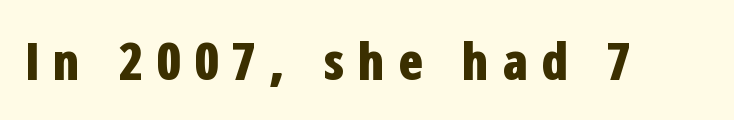
{"serif": "no", "italic": "no", "bold": "yes", "weight": "bold", "width": "condensed", "stroke_contrast": "low", "x_height": "medium", "monospaced": "no", "underline": "no", "letter_spacing": "wide", "letter_spacing_em": 0.24, "glyph_px": 52}
